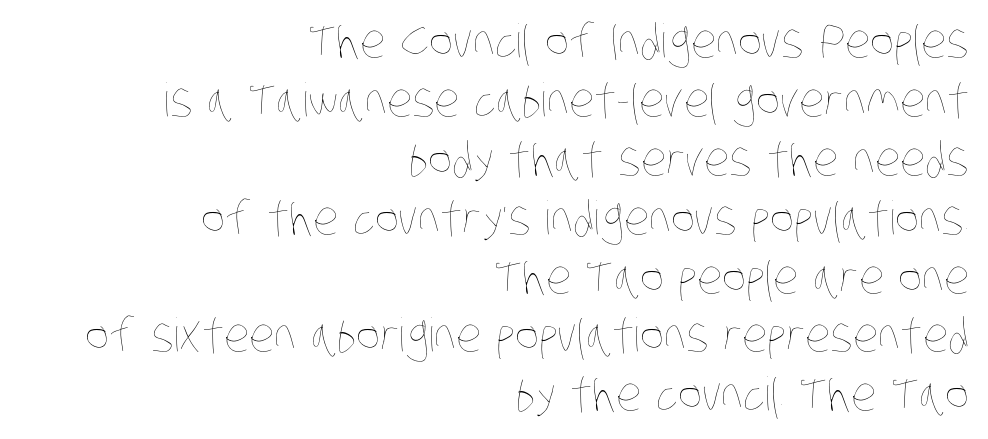
The image shows 46 px thin, condensed type; set right-aligned, normal line spacing (1.28x), normal letter spacing, not underlined; low stroke contrast and a large x-height.
